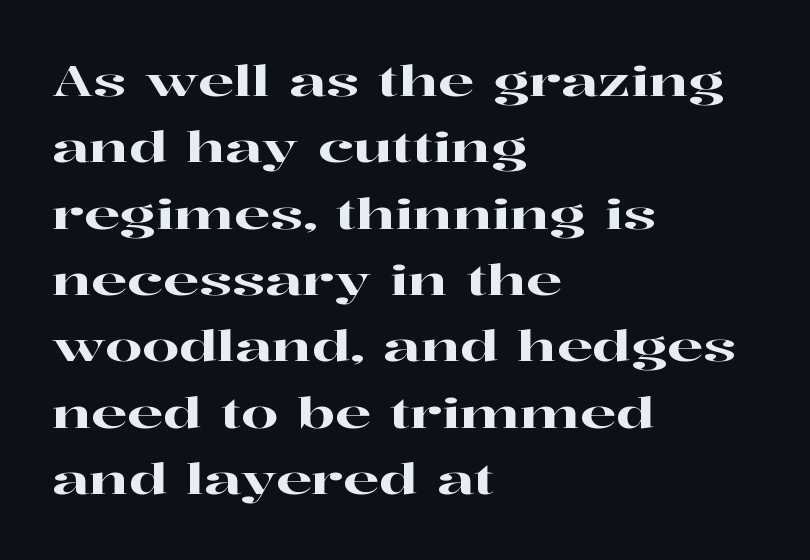
Q: Is the text italic (slanted)? A: No, it is upright.
Q: Is the typeface a serif or a sans-serif typeface? A: Serif.
Q: Is the text underlined? A: No.
Q: How is the paragraph aligned? A: Left-aligned.
Q: Is the spacing between letters normal or unusually wide? A: Normal.
Q: Is the spacing between lines tight, normal or loose? A: Normal.
Q: Width (condensed, normal, or wide)? A: Wide.
Q: Stroke contrast? A: High.
Q: x-height? A: Medium.
Q: Monospaced? A: No.
